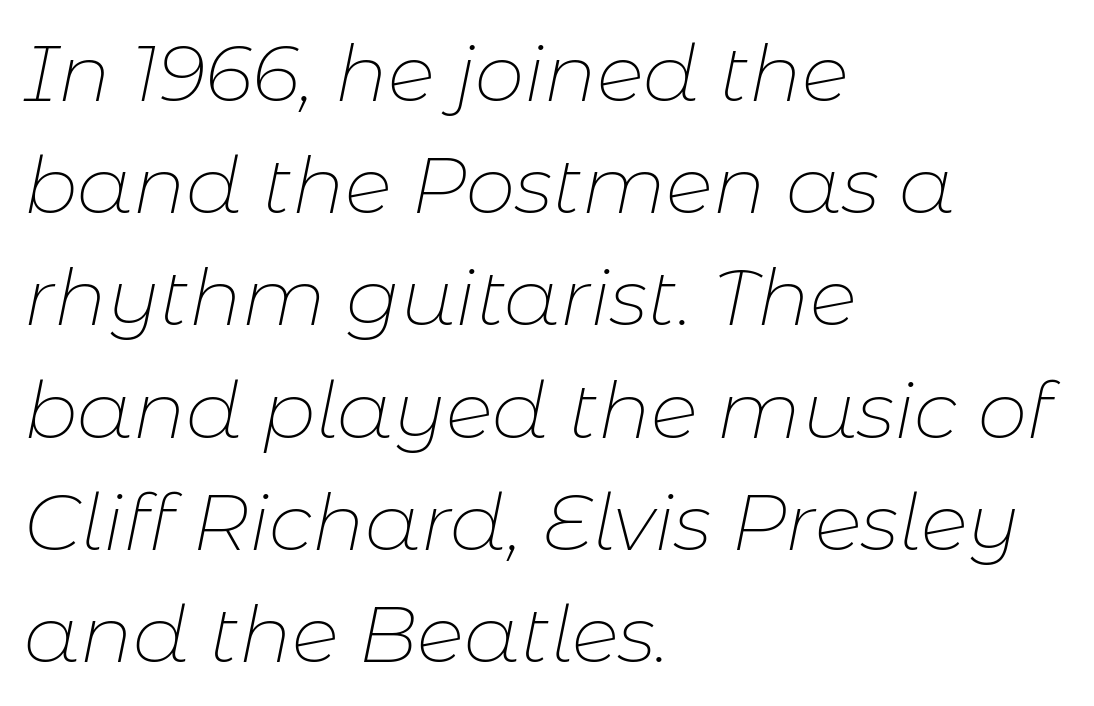
Q: Is the text bold? A: No.
Q: Is the text italic (slanted)? A: Yes, it leans right by about 11 degrees.
Q: Is the text underlined? A: No.
Q: How is the paragraph aligned? A: Left-aligned.
Q: Is the spacing between letters normal or unusually wide? A: Normal.
Q: Is the spacing between lines tight, normal or loose? A: Normal.
Q: Width (condensed, normal, or wide)? A: Normal.
Q: Stroke contrast? A: Low.
Q: x-height? A: Medium.
Q: Monospaced? A: No.
